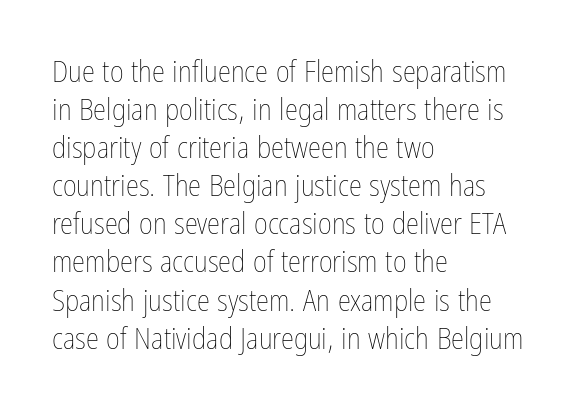
Q: Is the text bold? A: No.
Q: Is the text italic (slanted)? A: No, it is upright.
Q: Is the text underlined? A: No.
Q: How is the paragraph aligned? A: Left-aligned.
Q: Is the spacing between letters normal or unusually wide? A: Normal.
Q: Is the spacing between lines tight, normal or loose? A: Normal.
Q: Width (condensed, normal, or wide)? A: Condensed.
Q: Stroke contrast? A: Low.
Q: x-height? A: Medium.
Q: Monospaced? A: No.
